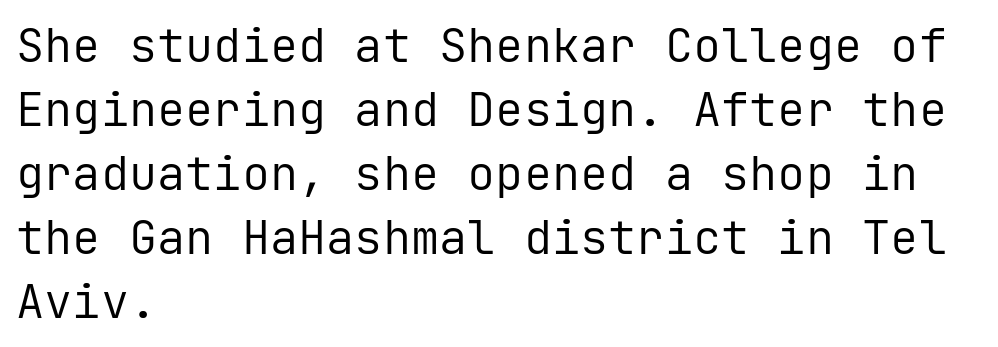
In terms of leading, this rendering sits right in the middle. This sample has the even, mechanical cadence of fixed-width lettering. Each line starts at the same left margin while the right side varies. No italicization has been applied; the sample stays upright. Look at the bottom of the vertical strokes: they stop flat, with no serifs.
